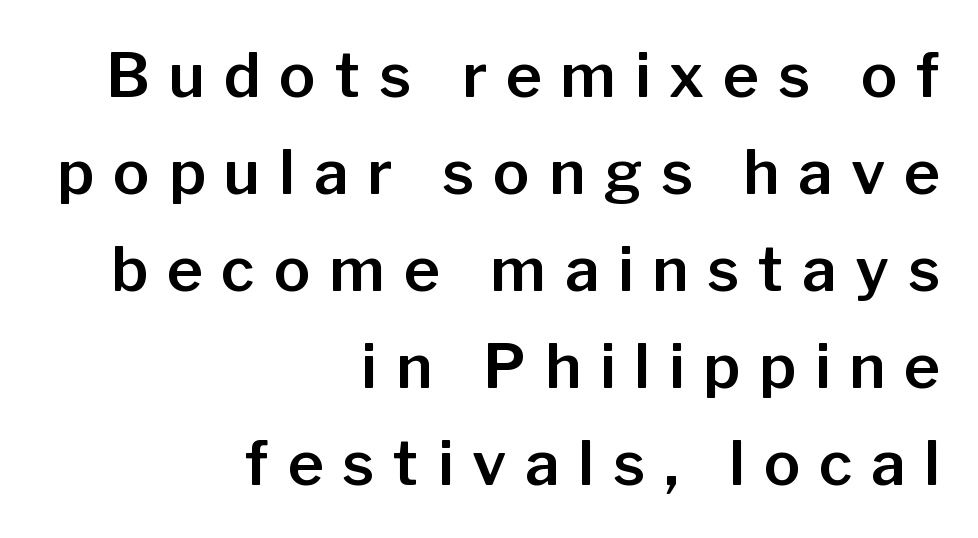
Q: Is the text italic (slanted)? A: No, it is upright.
Q: Is the typeface a serif or a sans-serif typeface? A: Sans-serif.
Q: Is the text underlined? A: No.
Q: How is the paragraph aligned? A: Right-aligned.
Q: Is the spacing between letters normal or unusually wide? A: Unusually wide.
Q: Is the spacing between lines tight, normal or loose? A: Normal.
Q: Width (condensed, normal, or wide)? A: Normal.
Q: Stroke contrast? A: Low.
Q: x-height? A: Medium.
Q: Monospaced? A: No.
